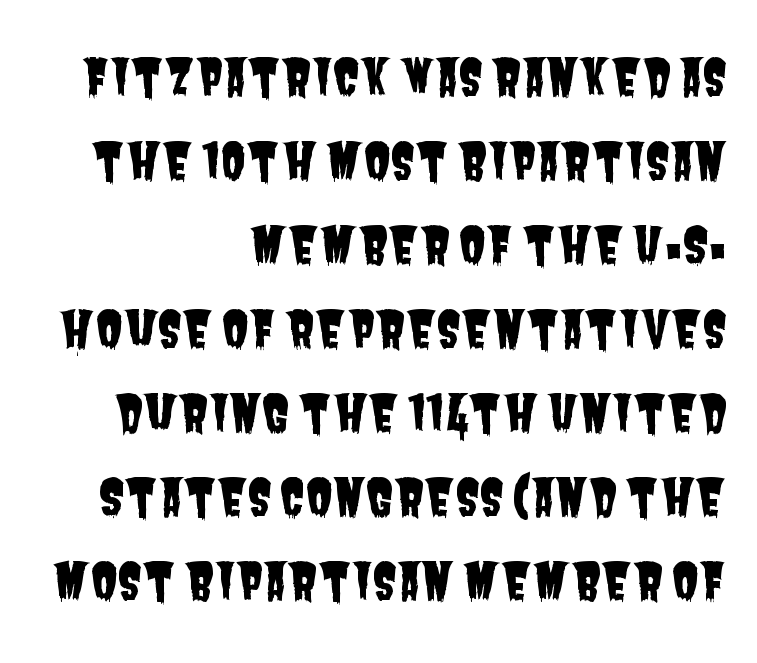
Q: Is the typeface a serif or a sans-serif typeface? A: Sans-serif.
Q: Is the text underlined? A: No.
Q: How is the paragraph aligned? A: Right-aligned.
Q: Is the spacing between letters normal or unusually wide? A: Normal.
Q: Is the spacing between lines tight, normal or loose? A: Normal.
Q: Width (condensed, normal, or wide)? A: Condensed.
Q: Stroke contrast? A: Low.
Q: x-height? A: Large.
Q: Monospaced? A: No.
